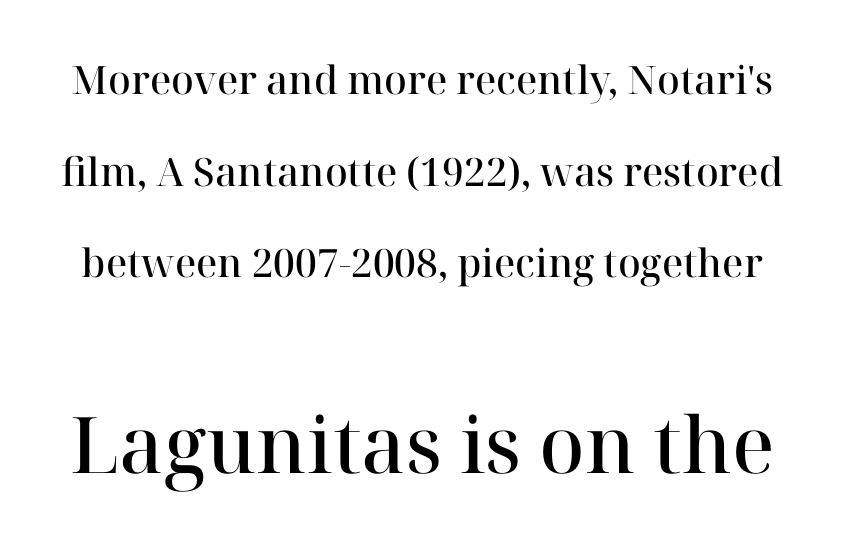
The type family on display is of the serif kind. Letters rest on an invisible, unmarked baseline. If you drew a line through each stem, it would be perfectly vertical. In terms of weight, the rendering is demibold, just under bold. This sample uses plain, unmodified letter spacing. Between these two stacked blocks, the lower one wins on size.
